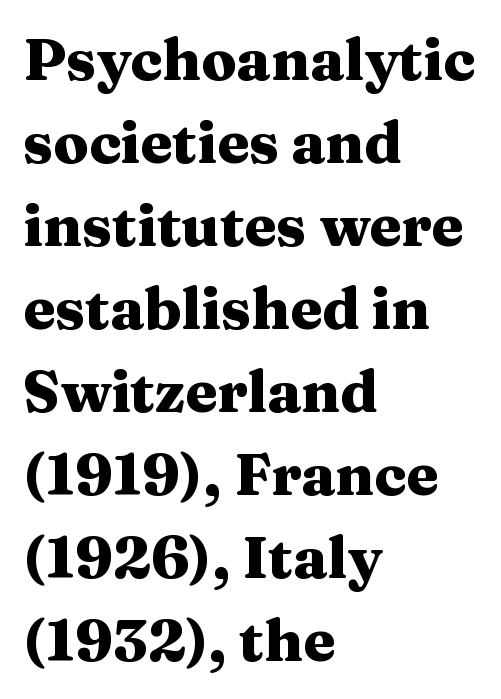
{"serif": "yes", "italic": "no", "bold": "yes", "weight": "heavy", "width": "wide", "stroke_contrast": "medium", "x_height": "medium", "monospaced": "no", "underline": "no", "align": "left", "line_spacing": "normal", "line_spacing_ratio": 1.43, "letter_spacing": "normal", "letter_spacing_em": 0.0, "glyph_px": 58}
